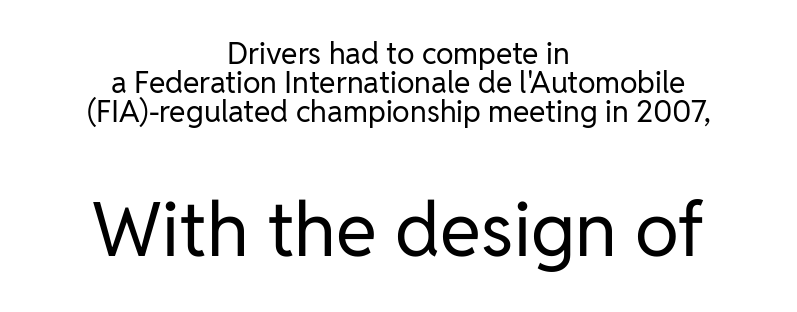
A typesetter would call this proportional, since set widths differ per character. On a weight scale, this lands at 450 or below. Just letters on the line, the space beneath them empty. No extra tracking has been applied to these lines. This sample trades vertical openness for compactness between lines.
